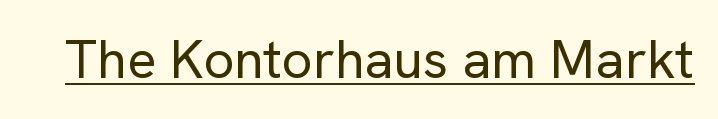
The image shows 54 px regular-weight sans-serif type, upright; set normal letter spacing, underlined; low stroke contrast and a medium x-height.
